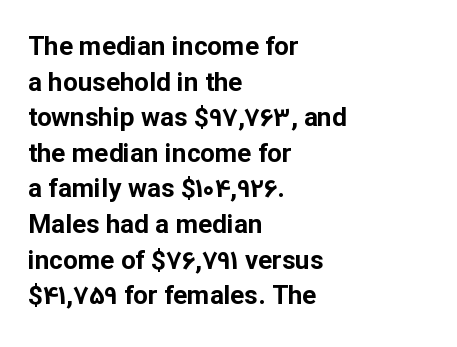
Q: Is the text bold? A: Yes.
Q: Is the text italic (slanted)? A: No, it is upright.
Q: Is the text underlined? A: No.
Q: How is the paragraph aligned? A: Left-aligned.
Q: Is the spacing between letters normal or unusually wide? A: Normal.
Q: Is the spacing between lines tight, normal or loose? A: Normal.
